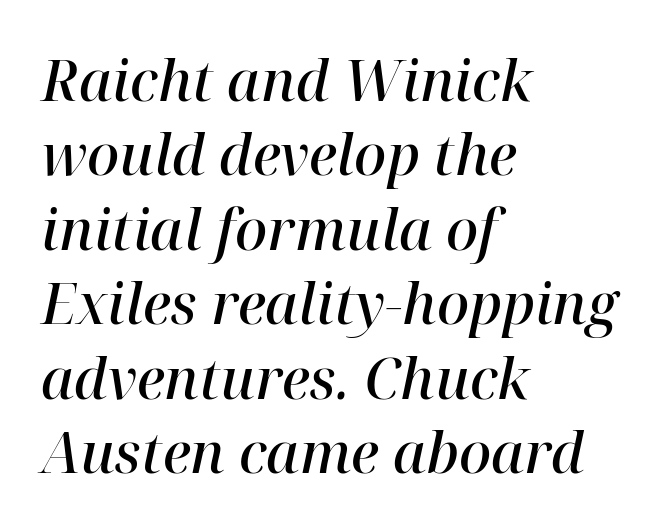
Compared with typical paragraphs, the rows here are spaced about the same. Typesetter's note: demi weight, one step under bold. Each letter keeps its own natural width here, so spacing adapts to shape. Compared with a centered layout, this one pins lines to the left instead. This sample uses a serif face.
